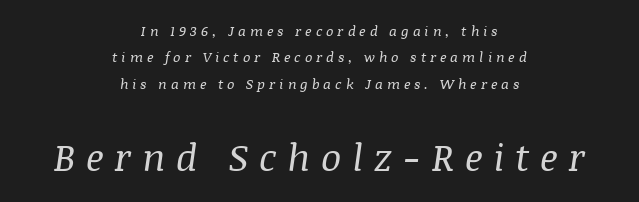
The image shows 38 px regular-weight serif type, italic (leaning right); set centered, line spacing 1.89x, unusually wide letter spacing (+0.28 em), not underlined; the second (bottom) block is 2.71x larger; medium stroke contrast and a large x-height.
